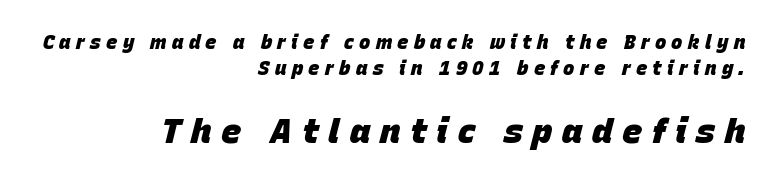
The image shows 34 px heavy type, italic (leaning right); set right-aligned, normal line spacing (1.38x), unusually wide letter spacing (+0.28 em), not underlined; the second (bottom) block is 1.79x larger; low stroke contrast and a large x-height.
